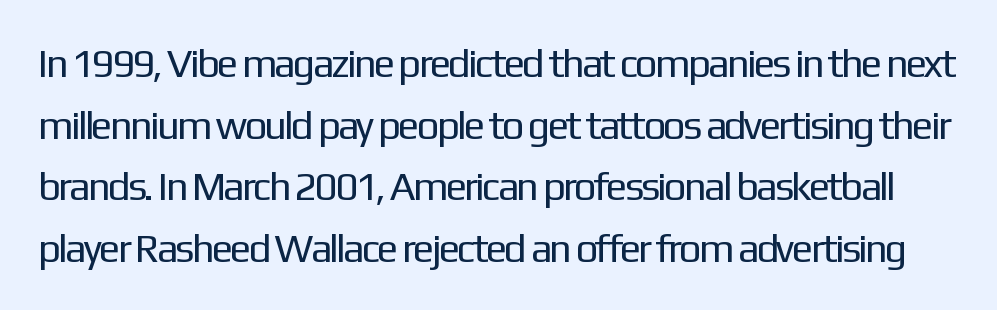
The image shows 40 px regular-weight sans-serif type, upright; set normal line spacing (1.54x), normal letter spacing, not underlined; low stroke contrast and a medium x-height.
